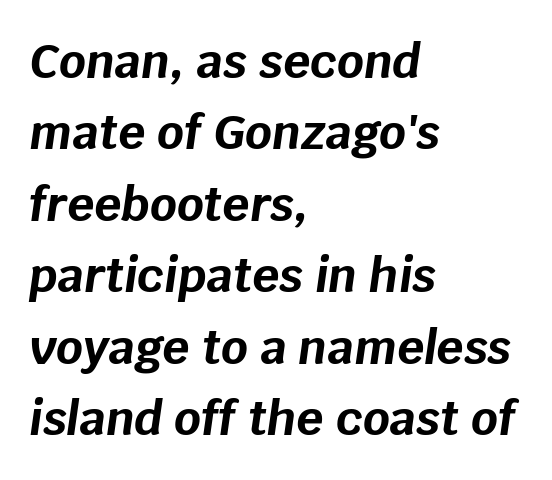
Each row of text sits above clean, open space. Quick note: interline space is typical. The face used here has a pronounced slope to its letters. The passage shown is emphatically bold. The passage shown is typed in a proportional face where columns would drift. The passage shown has conventional tracking throughout.
